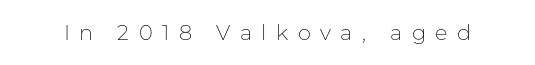
Q: Is the text bold? A: No.
Q: Is the text italic (slanted)? A: No, it is upright.
Q: Is the text underlined? A: No.
Q: Is the spacing between letters normal or unusually wide? A: Unusually wide.
